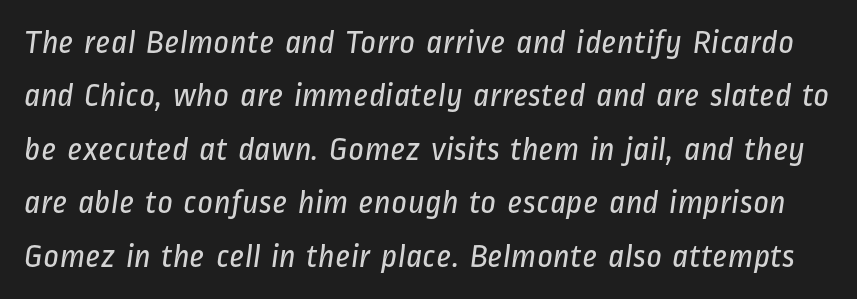
The image shows 34 px regular-weight, condensed sans-serif type; set normal line spacing (1.57x), normal letter spacing, not underlined; low stroke contrast and a medium x-height.
